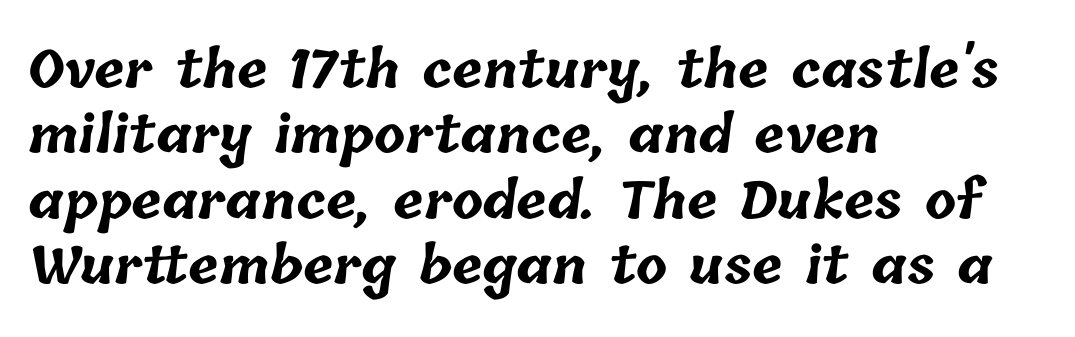
Q: Is the text bold? A: Yes.
Q: Is the text underlined? A: No.
Q: How is the paragraph aligned? A: Left-aligned.
Q: Is the spacing between letters normal or unusually wide? A: Normal.
Q: Is the spacing between lines tight, normal or loose? A: Normal.
Q: Width (condensed, normal, or wide)? A: Normal.
Q: Stroke contrast? A: Low.
Q: x-height? A: Medium.
Q: Monospaced? A: No.
